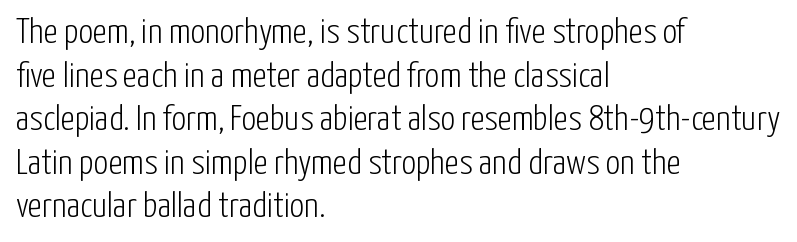
No heavy texture on the line: the type isn't bold. This sample has the flowing, uneven cadence of proportional lettering. This sample uses an upright cut, with every glyph sitting square on the baseline. What kind of face is this? One without serifs — a sans. A bare baseline throughout the passage.
